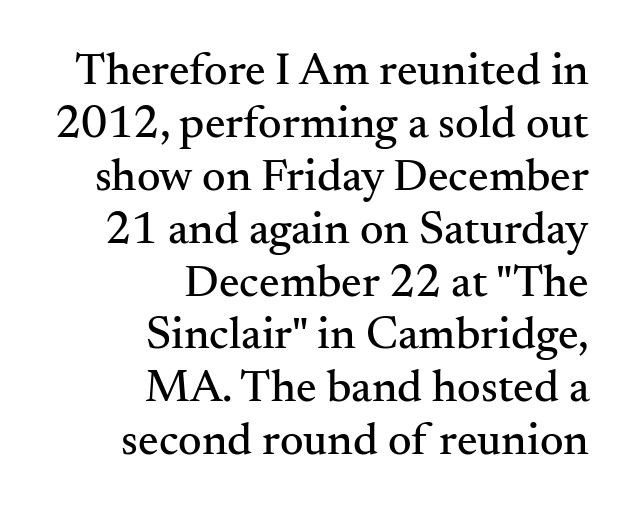
The image shows 46 px serif type, upright; set right-aligned, tight line spacing (1.15x), normal letter spacing, not underlined; medium stroke contrast and a small x-height.
